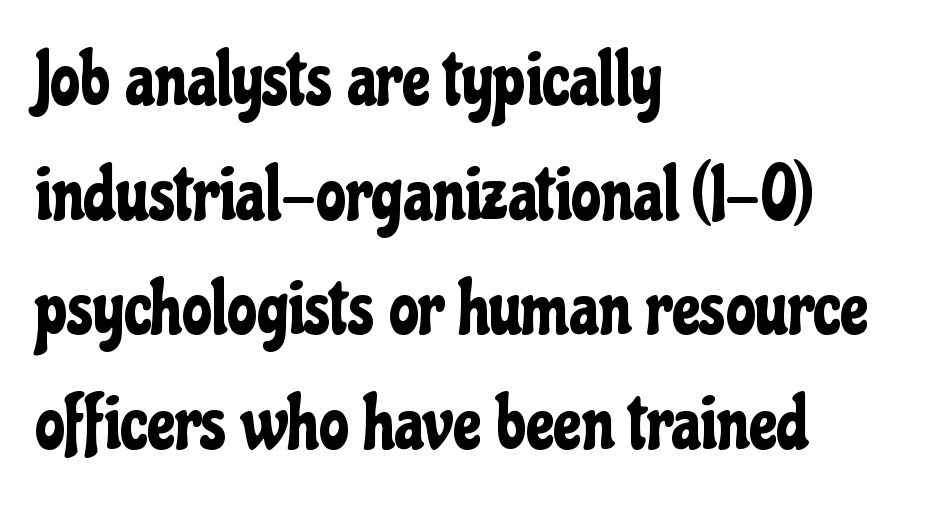
The image shows 75 px condensed sans-serif type, upright; set left-aligned, normal line spacing (1.53x), normal letter spacing, not underlined; low stroke contrast and a medium x-height.
